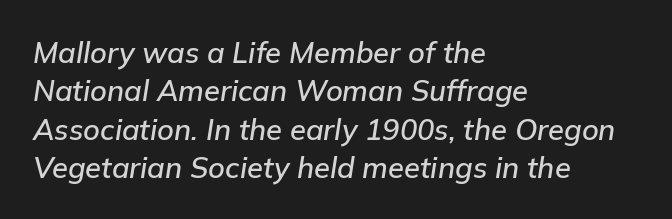
{"italic": "yes", "lean": "right", "slant_degrees": 9, "width": "normal", "stroke_contrast": "low", "x_height": "medium", "monospaced": "no", "underline": "no", "align": "left", "line_spacing": "normal", "line_spacing_ratio": 1.32, "letter_spacing": "normal", "letter_spacing_em": 0.0, "glyph_px": 29}
